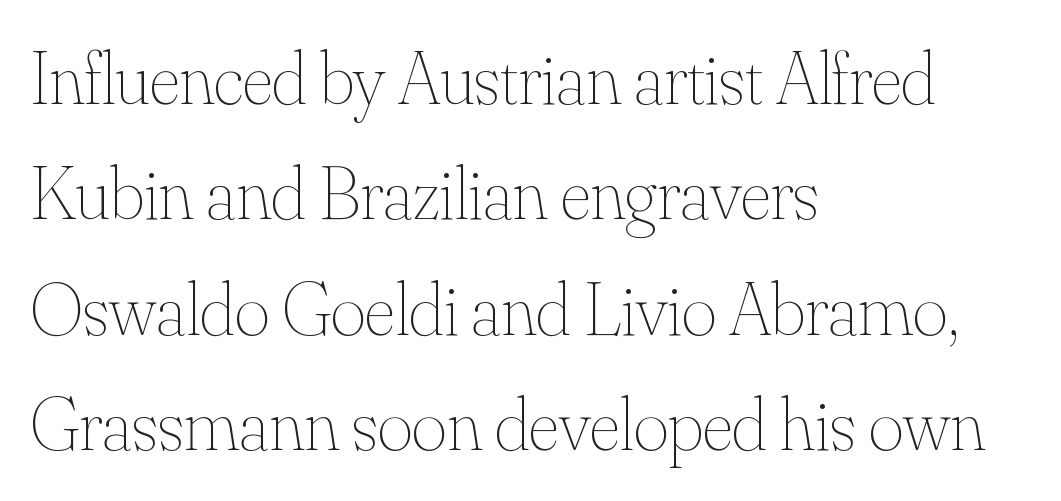
{"italic": "no", "bold": "no", "weight": "thin", "width": "normal", "stroke_contrast": "medium", "x_height": "small", "monospaced": "no", "underline": "no", "align": "left", "line_spacing": "normal", "line_spacing_ratio": 1.54, "letter_spacing": "normal", "letter_spacing_em": 0.0, "glyph_px": 75}
